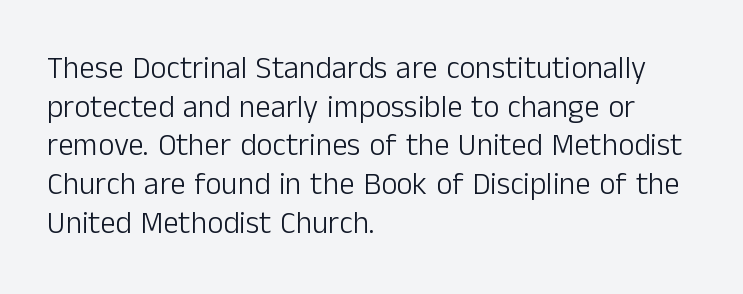
{"serif": "no", "italic": "no", "bold": "no", "weight": "light", "width": "normal", "stroke_contrast": "low", "x_height": "medium", "monospaced": "no", "underline": "no", "align": "left", "line_spacing": "normal", "line_spacing_ratio": 1.25, "letter_spacing": "normal", "letter_spacing_em": 0.0, "glyph_px": 31}
